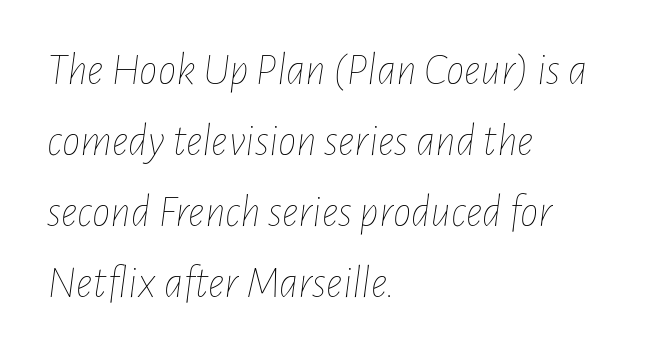
The image shows 46 px thin, condensed type, italic (leaning right); set left-aligned, normal line spacing (1.54x), normal letter spacing, not underlined; low stroke contrast and a medium x-height.
